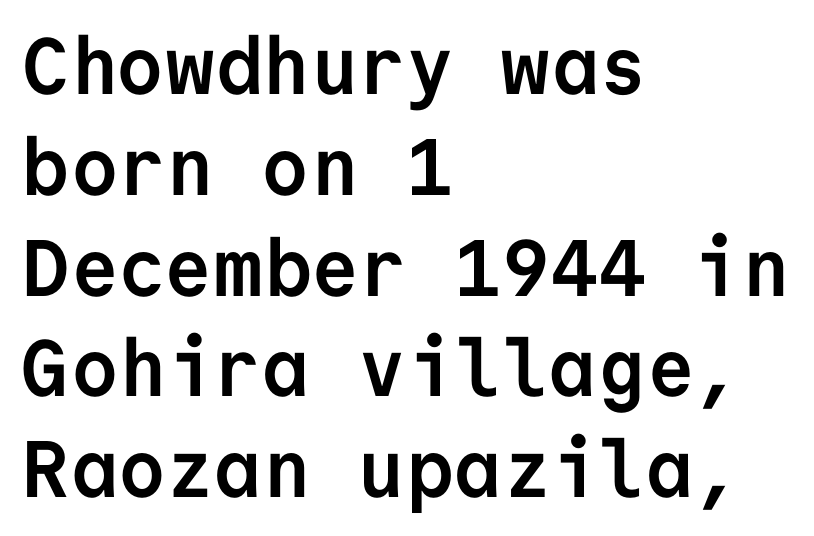
{"serif": "no", "italic": "no", "bold": "yes", "weight": "semibold", "width": "normal", "stroke_contrast": "low", "x_height": "medium", "monospaced": "yes", "underline": "no", "align": "left", "line_spacing": "normal", "line_spacing_ratio": 1.26, "letter_spacing": "normal", "letter_spacing_em": 0.0, "glyph_px": 80}
